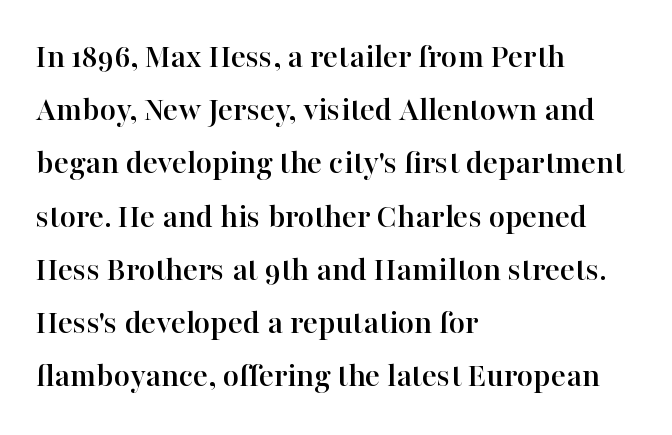
The image shows 35 px serif type, upright; set left-aligned, normal line spacing (1.52x), normal letter spacing, not underlined; high stroke contrast and a medium x-height.
